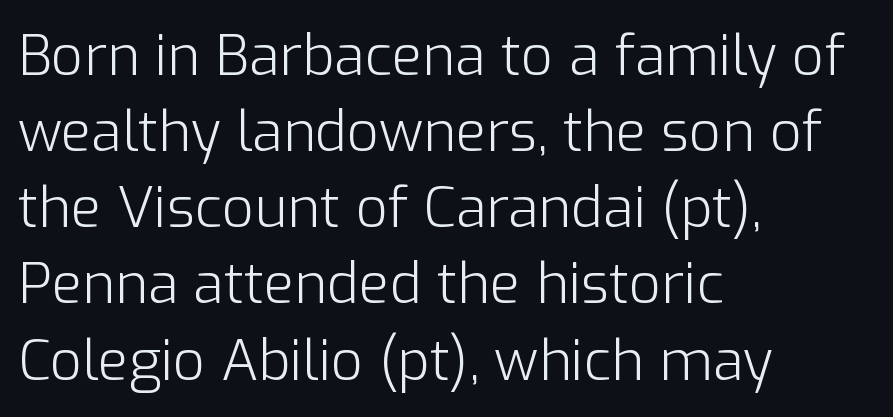
The image shows 56 px light sans-serif type, upright; set left-aligned, normal line spacing (1.36x), normal letter spacing, not underlined; low stroke contrast and a medium x-height.
